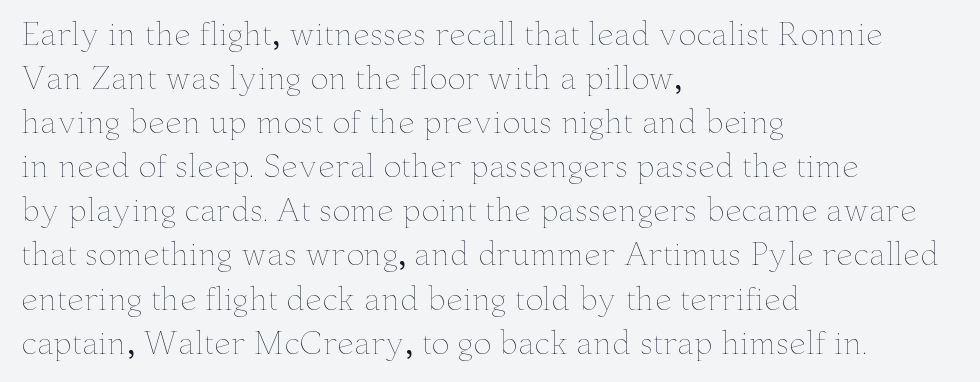
The paragraph has a hard left edge and a soft right edge. Unmarked baselines from the first word to the last. Designer's note — italics off, roman on. Each letter keeps its own natural width here, so spacing adapts to shape. Horizontal bands of white between lines are of average thickness. Weight: in the light-to-regular range.
